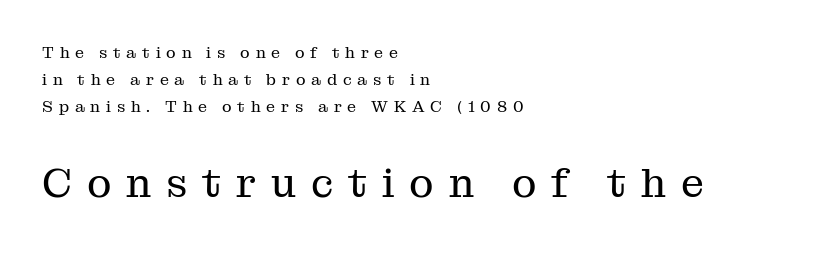
{"serif": "yes", "italic": "no", "bold": "no", "weight": "regular", "width": "normal", "stroke_contrast": "medium", "x_height": "medium", "monospaced": "no", "underline": "no", "align": "left", "line_spacing": "normal", "line_spacing_ratio": 1.7, "letter_spacing": "wide", "letter_spacing_em": 0.36, "larger_block": "second", "size_ratio": 2.56, "glyph_px": 41}
